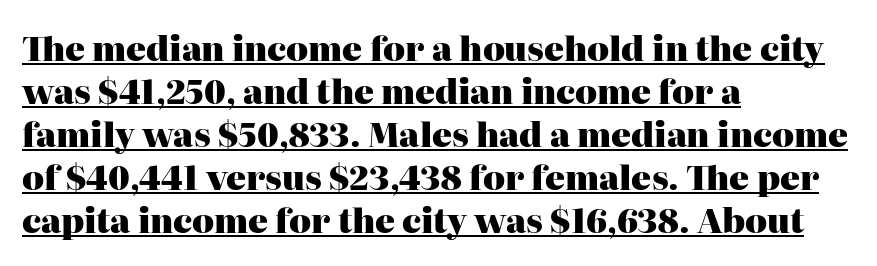
Q: Is the text bold? A: Yes.
Q: Is the text italic (slanted)? A: No, it is upright.
Q: Is the typeface a serif or a sans-serif typeface? A: Serif.
Q: Is the text underlined? A: Yes.
Q: How is the paragraph aligned? A: Left-aligned.
Q: Is the spacing between letters normal or unusually wide? A: Normal.
Q: Is the spacing between lines tight, normal or loose? A: Normal.
Q: Width (condensed, normal, or wide)? A: Normal.
Q: Stroke contrast? A: High.
Q: x-height? A: Medium.
Q: Monospaced? A: No.
